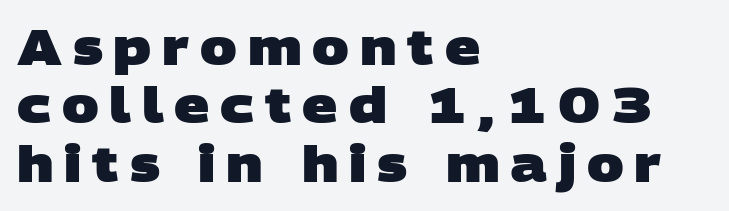
{"serif": "no", "bold": "yes", "weight": "heavy", "width": "wide", "stroke_contrast": "low", "x_height": "large", "monospaced": "no", "underline": "no", "align": "left", "line_spacing_ratio": 1.19, "letter_spacing": "wide", "letter_spacing_em": 0.22, "glyph_px": 49}
